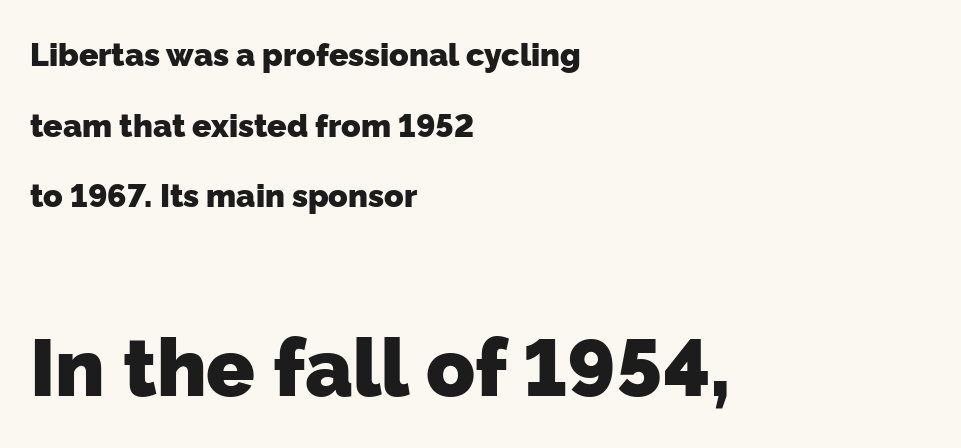
{"serif": "no", "bold": "yes", "weight": "heavy", "width": "normal", "stroke_contrast": "low", "x_height": "medium", "monospaced": "no", "underline": "no", "align": "left", "line_spacing": "loose", "line_spacing_ratio": 2.21, "letter_spacing": "normal", "letter_spacing_em": 0.0, "larger_block": "second", "size_ratio": 2.5, "glyph_px": 80}
